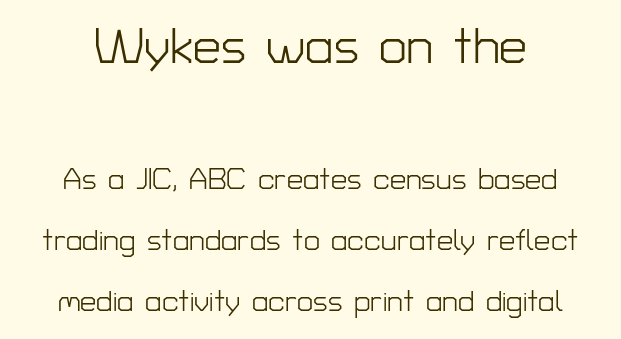
Q: Is the text bold? A: No.
Q: Is the text italic (slanted)? A: No, it is upright.
Q: Is the typeface a serif or a sans-serif typeface? A: Sans-serif.
Q: Is the text underlined? A: No.
Q: Is the spacing between letters normal or unusually wide? A: Normal.
Q: Is the spacing between lines tight, normal or loose? A: Loose.
Q: Which block of text is set in a larger size, the first (top) or the second (bottom)? A: The first (top) one.
Q: Width (condensed, normal, or wide)? A: Normal.
Q: Stroke contrast? A: Low.
Q: x-height? A: Medium.
Q: Monospaced? A: No.
